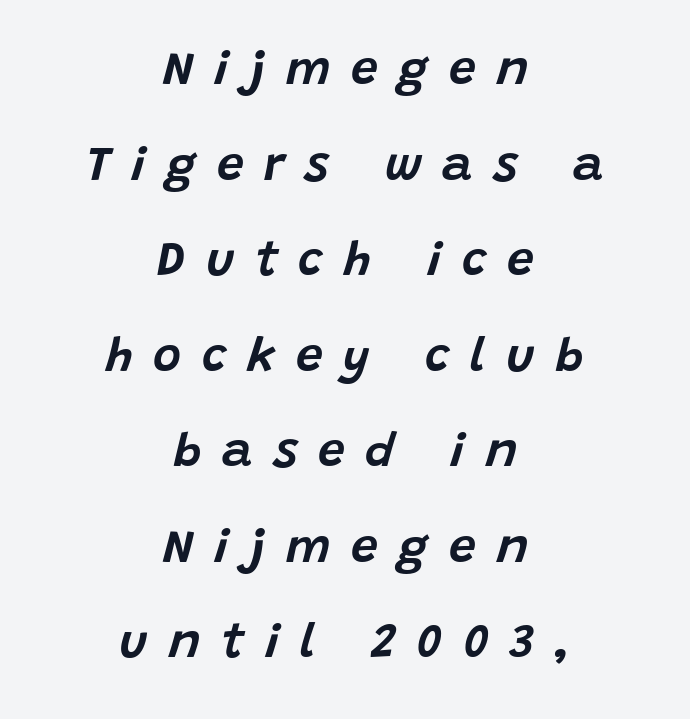
This sample uses expanded letter spacing, leaving extra air between glyphs. Has an underline been added? It has not. The whole block is typeset with a tilt. The designer dialed line spacing up above the default.
